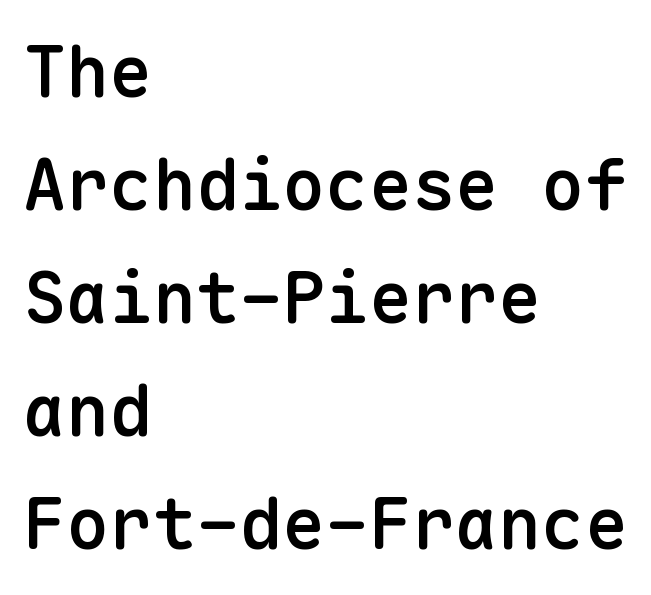
In terms of posture, this sample is upright. In terms of weight, the rendering is demibold, just under bold. Teacher's note: observe the even left margin — that is flush-left alignment. A typesetter would call this monospace, since all characters share one set width.
